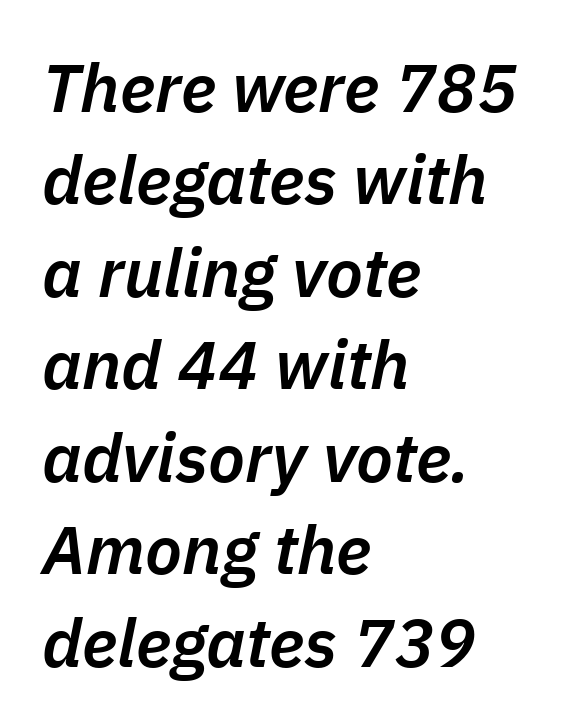
{"italic": "yes", "lean": "right", "slant_degrees": 11, "bold": "semi", "weight": "semibold", "width": "normal", "stroke_contrast": "low", "x_height": "medium", "monospaced": "no", "underline": "no", "align": "left", "line_spacing": "normal", "line_spacing_ratio": 1.36, "letter_spacing": "normal", "letter_spacing_em": 0.0, "glyph_px": 68}
